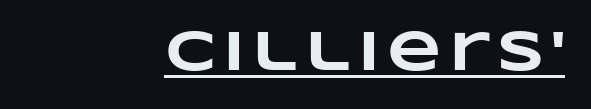
The words here are underlined. This sample has the flowing, uneven cadence of proportional lettering. This is heavy type, rendered in bold. Teacher's note: observe the even right margin — that is flush-right alignment.
